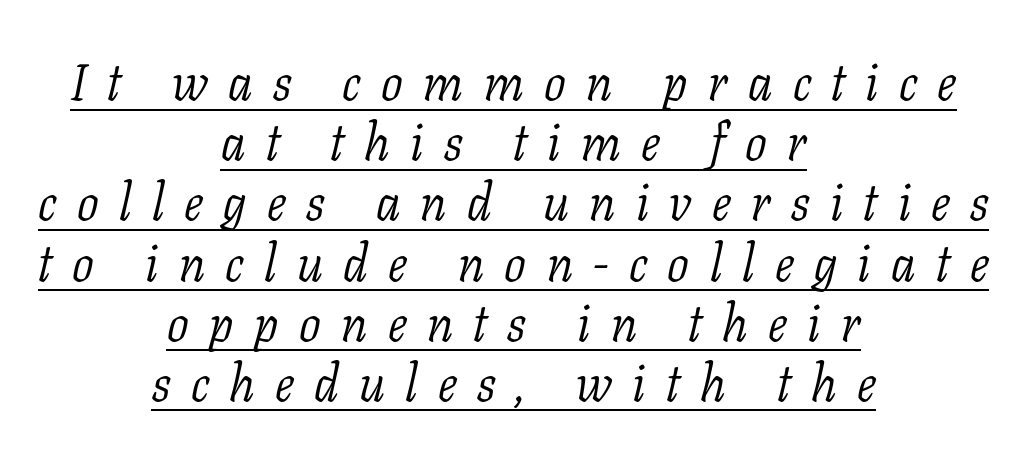
Characters follow at a spacing far wider than the type designer built in. No heavy texture on the line: the type isn't bold. Spacing verdict: proportional, widths tailored to each character. The text block is weighted toward neither margin, spreading evenly from the middle. Does the type have serifs? Yes, each stem ends in a small foot.
